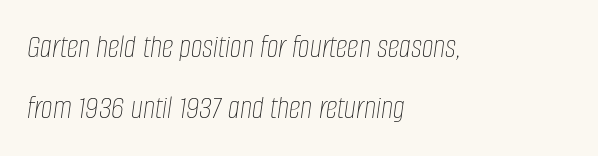
Is the letter spacing exaggerated? No — it looks like the ordinary default. Is the type slanted? Yes — the strokes lean at a clear angle. Just letters on the line, the space beneath them empty. Think of a printed novel: that variable character pitch is what you see here.
